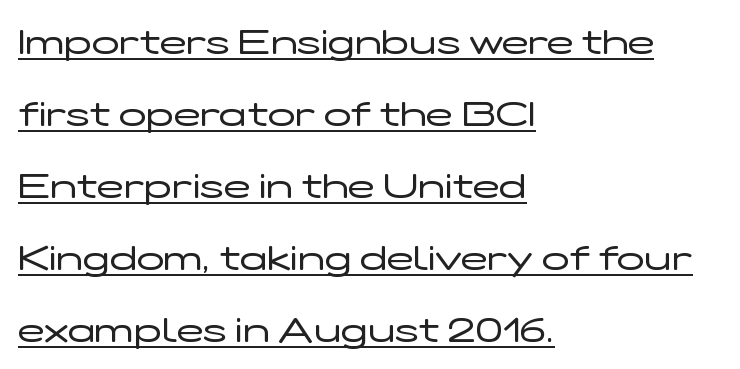
{"serif": "no", "italic": "no", "bold": "no", "weight": "regular", "width": "wide", "stroke_contrast": "low", "x_height": "medium", "monospaced": "no", "underline": "yes", "align": "left", "line_spacing": "loose", "line_spacing_ratio": 2.0, "letter_spacing": "normal", "letter_spacing_em": 0.0, "glyph_px": 36}
